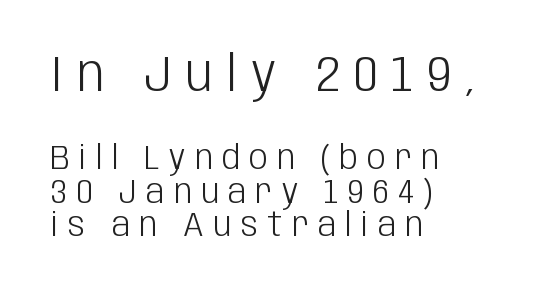
The strokes are not fattened; the text isn't bold. The initial chunk of copy outweighs the following chunk in type size. Check under the words: just untouched page. Summary of vertical rhythm: compact, with narrow interline spacing.
